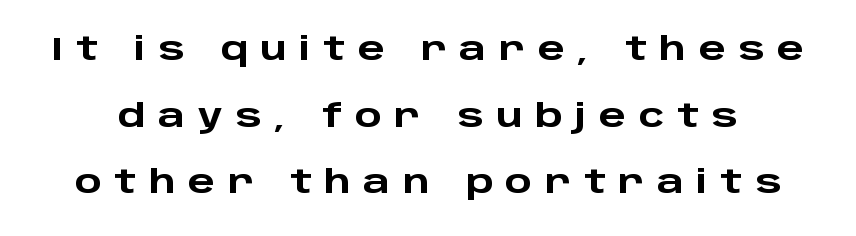
{"serif": "no", "italic": "no", "bold": "yes", "weight": "heavy", "width": "wide", "stroke_contrast": "low", "x_height": "large", "monospaced": "no", "underline": "no", "line_spacing": "loose", "line_spacing_ratio": 2.08, "letter_spacing": "wide", "letter_spacing_em": 0.39, "glyph_px": 32}
